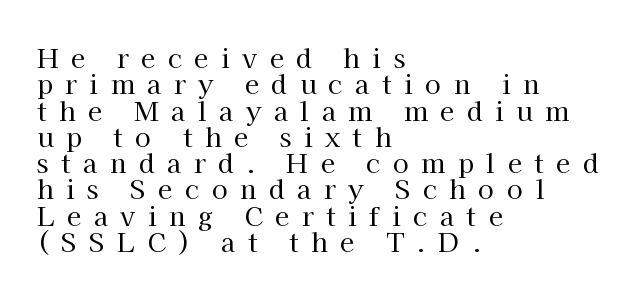
Honestly, the rows look squashed on top of each other. Where is the straight margin? On the left. Characters remain perfectly vertical along every line. Tracking value appears strongly positive — letters spread wide.
